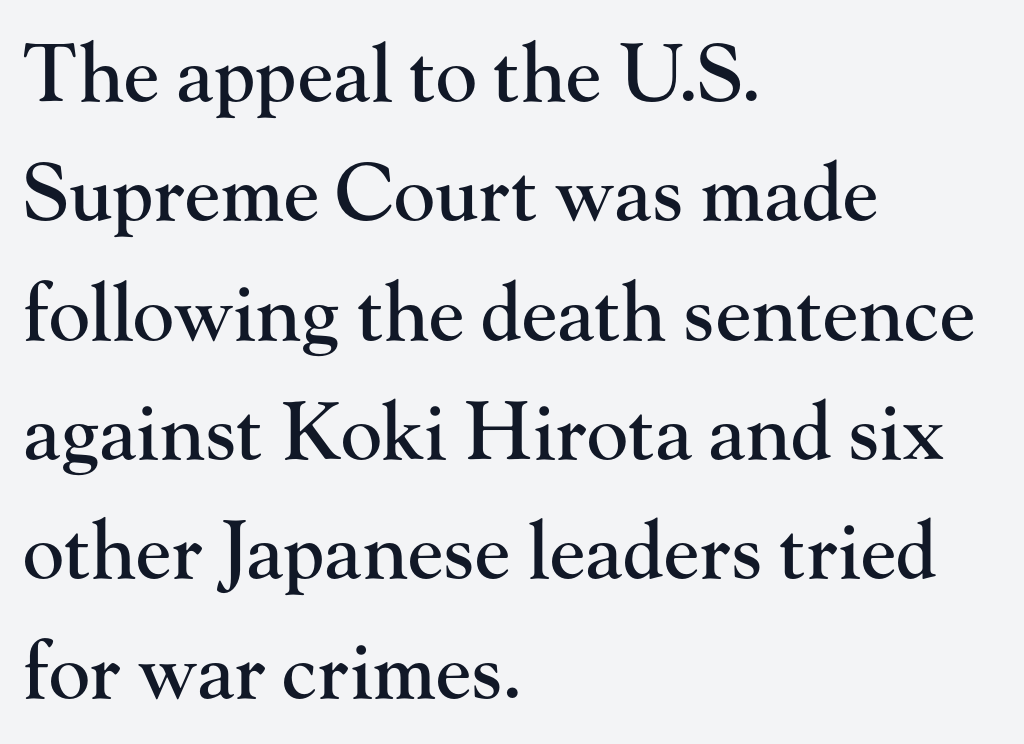
Q: Is the text italic (slanted)? A: No, it is upright.
Q: Is the typeface a serif or a sans-serif typeface? A: Serif.
Q: Is the text underlined? A: No.
Q: How is the paragraph aligned? A: Left-aligned.
Q: Is the spacing between letters normal or unusually wide? A: Normal.
Q: Is the spacing between lines tight, normal or loose? A: Normal.
Q: Width (condensed, normal, or wide)? A: Normal.
Q: Stroke contrast? A: High.
Q: x-height? A: Small.
Q: Monospaced? A: No.
